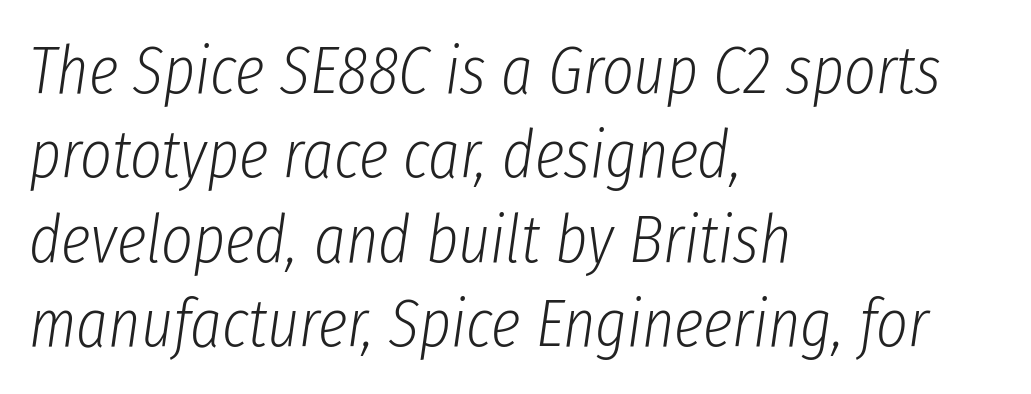
{"italic": "yes", "lean": "right", "slant_degrees": 8, "bold": "no", "weight": "light", "width": "condensed", "stroke_contrast": "low", "x_height": "medium", "monospaced": "no", "underline": "no", "align": "left", "line_spacing_ratio": 1.24, "letter_spacing": "normal", "letter_spacing_em": 0.0, "glyph_px": 68}
